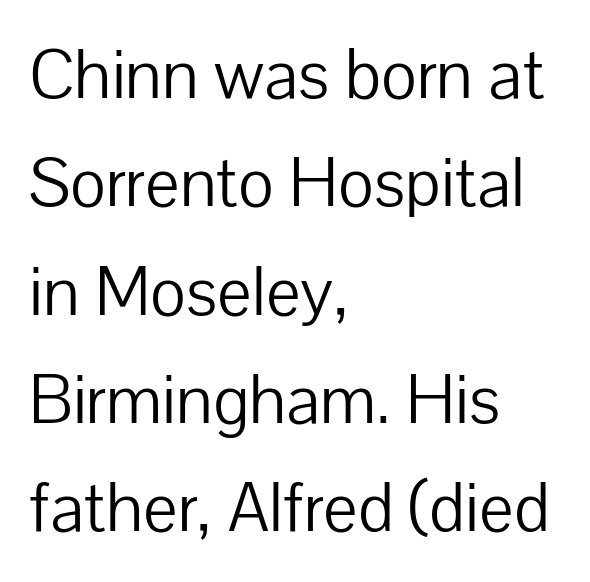
The image shows 69 px light sans-serif type, upright; set left-aligned, normal line spacing (1.57x), normal letter spacing, not underlined; low stroke contrast and a medium x-height.
